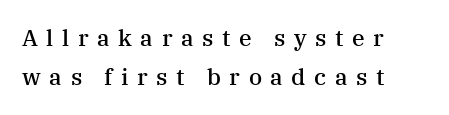
Q: Is the text bold? A: Semi-bold.
Q: Is the text italic (slanted)? A: No, it is upright.
Q: Is the text underlined? A: No.
Q: How is the paragraph aligned? A: Left-aligned.
Q: Is the spacing between letters normal or unusually wide? A: Unusually wide.
Q: Is the spacing between lines tight, normal or loose? A: Normal.
